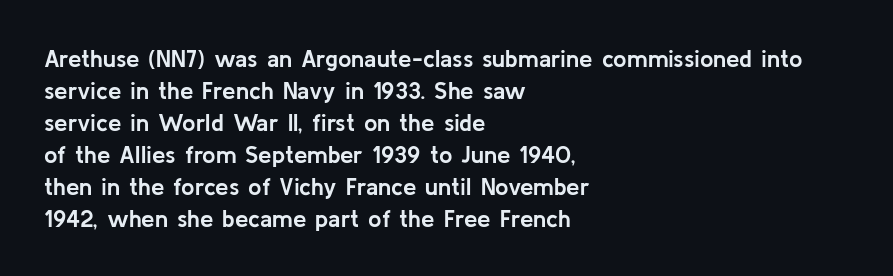
How are the letters spaced? Ordinarily, with no added tracking. Left-aligned paragraph, ragged on the right. The rows are spaced the way most documents space them. The glyphs are unaccompanied by any horizontal stroke below them. Weight check: bold — yes, fully. Ordinary non-slanted type is in use.
